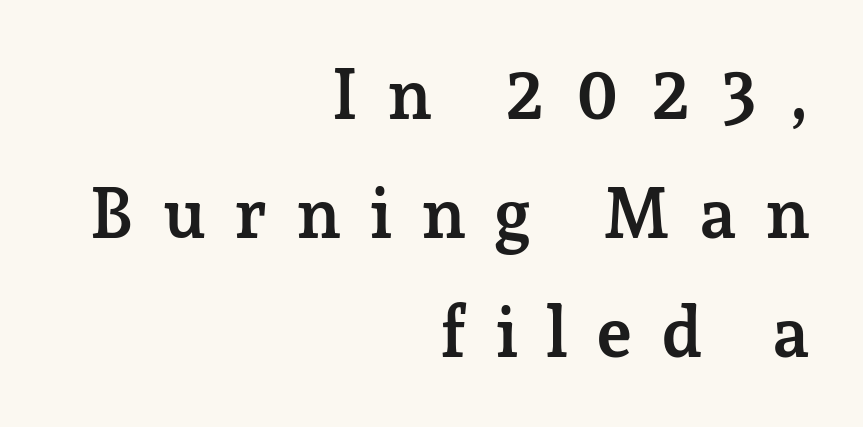
The image shows 70 px semibold serif type, upright; set right-aligned, normal line spacing (1.7x), unusually wide letter spacing (+0.4 em), not underlined; low stroke contrast and a medium x-height.
